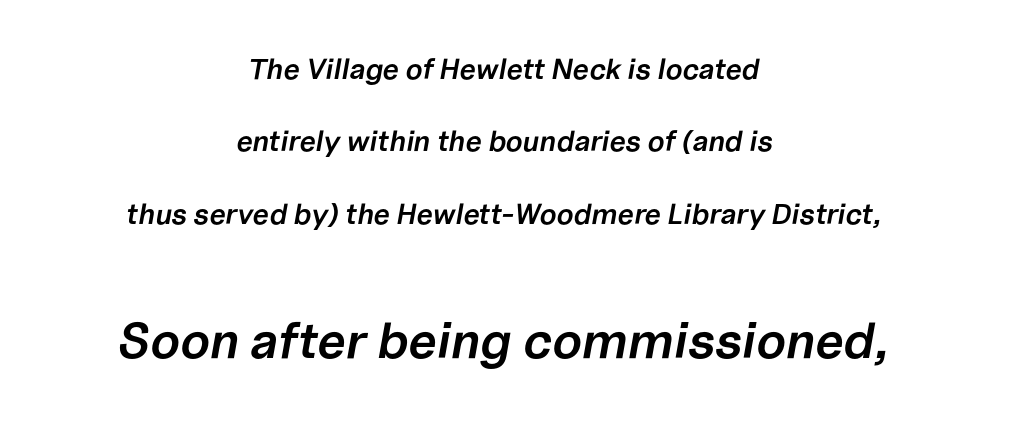
A bare baseline throughout the passage. These lines stack symmetrically, like a column narrowing and widening about its center. Here the glyphs are tracked normally, forming tight word shapes. Weight check: semibold — heavier than regular, not quite bold. Quick note: interline space is abundant.
